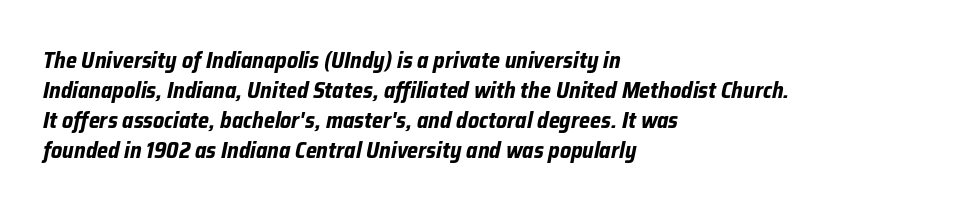
The image shows 22 px bold type, italic (leaning right); set left-aligned, normal line spacing (1.36x), normal letter spacing, not underlined.
